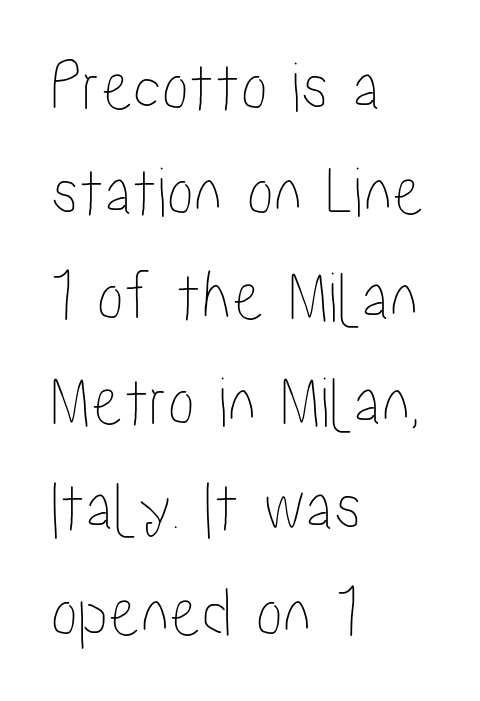
Q: Is the text italic (slanted)? A: No, it is upright.
Q: Is the text underlined? A: No.
Q: How is the paragraph aligned? A: Left-aligned.
Q: Is the spacing between letters normal or unusually wide? A: Normal.
Q: Is the spacing between lines tight, normal or loose? A: Normal.
Q: Width (condensed, normal, or wide)? A: Condensed.
Q: Stroke contrast? A: Low.
Q: x-height? A: Medium.
Q: Monospaced? A: No.
